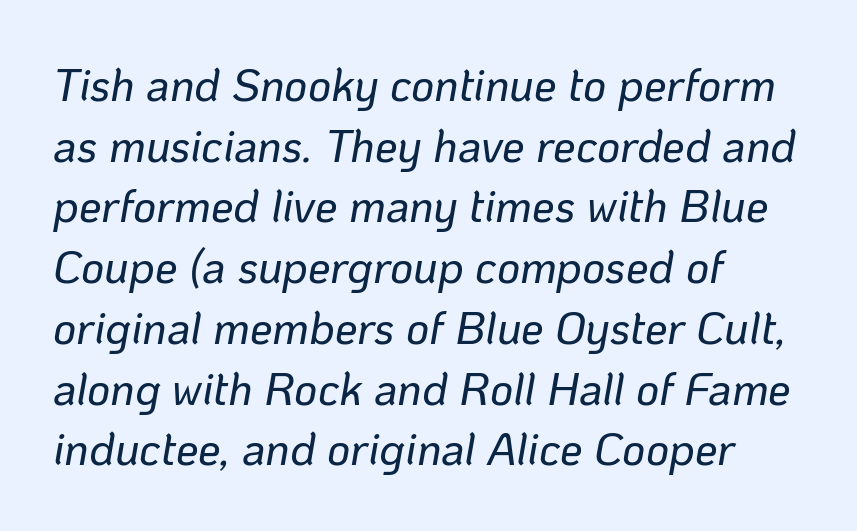
Q: Is the text italic (slanted)? A: Yes, it leans right by about 10 degrees.
Q: Is the text underlined? A: No.
Q: How is the paragraph aligned? A: Left-aligned.
Q: Is the spacing between letters normal or unusually wide? A: Normal.
Q: Is the spacing between lines tight, normal or loose? A: Normal.
Q: Width (condensed, normal, or wide)? A: Normal.
Q: Stroke contrast? A: Low.
Q: x-height? A: Medium.
Q: Monospaced? A: No.
